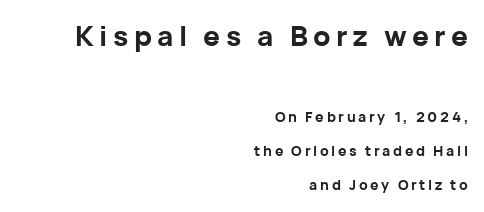
Q: Is the text bold? A: Yes.
Q: Is the text italic (slanted)? A: No, it is upright.
Q: Is the typeface a serif or a sans-serif typeface? A: Sans-serif.
Q: Is the text underlined? A: No.
Q: How is the paragraph aligned? A: Right-aligned.
Q: Is the spacing between lines tight, normal or loose? A: Loose.
Q: Which block of text is set in a larger size, the first (top) or the second (bottom)? A: The first (top) one.
Q: Width (condensed, normal, or wide)? A: Normal.
Q: Stroke contrast? A: Low.
Q: x-height? A: Medium.
Q: Monospaced? A: No.
